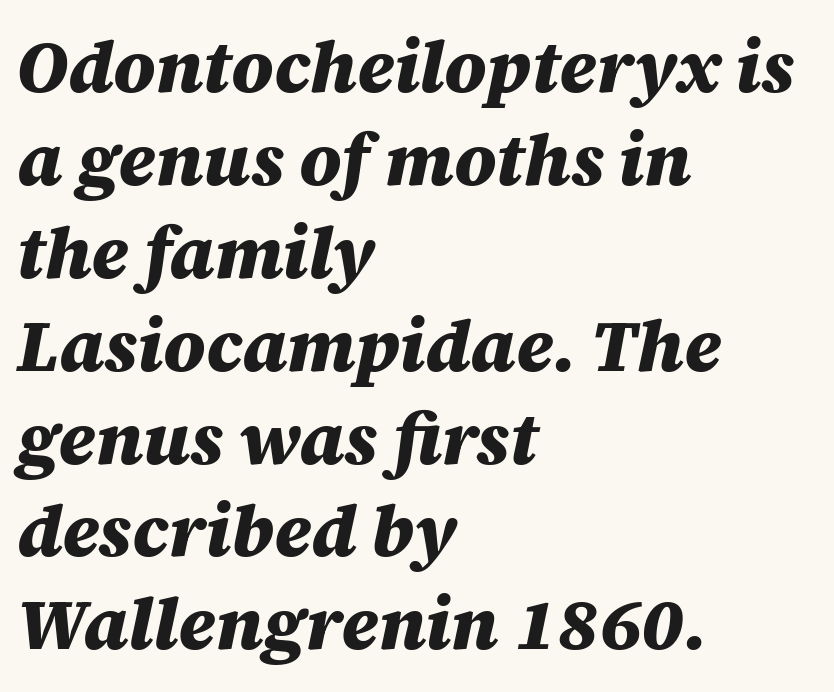
The image shows 72 px heavy type, italic (leaning right); set left-aligned, normal line spacing (1.29x), normal letter spacing, not underlined; medium stroke contrast and a large x-height.
